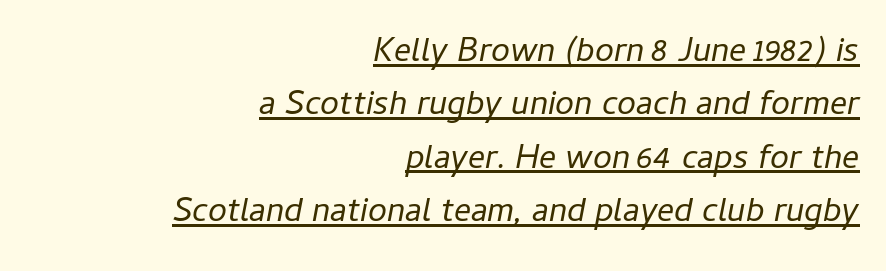
Compared with undecorated copy, this sample adds a rule below the words. The vertical gap from one line to the next is medium. Standard letterfit; no display-style spreading of the glyphs. This is oblique type, the kind used for emphasis or titles. Visually the block forms a straight wall on the right and a jagged coastline on the left.
